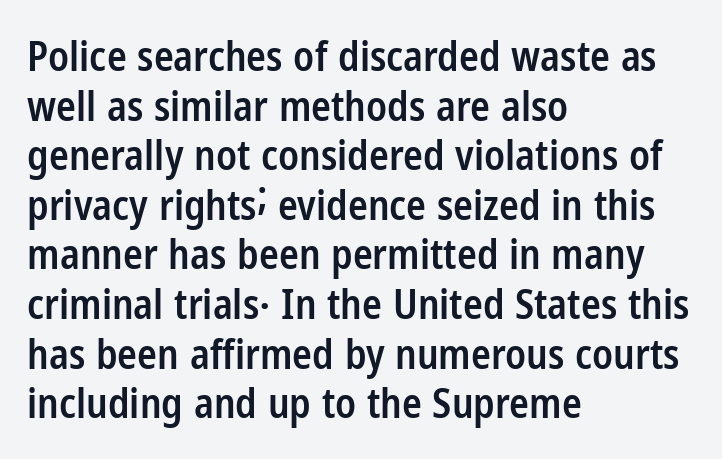
{"serif": "no", "italic": "no", "bold": "semi", "weight": "semibold", "width": "condensed", "stroke_contrast": "low", "x_height": "medium", "monospaced": "no", "underline": "no", "align": "left", "line_spacing_ratio": 1.21, "letter_spacing": "normal", "letter_spacing_em": 0.0, "glyph_px": 41}
